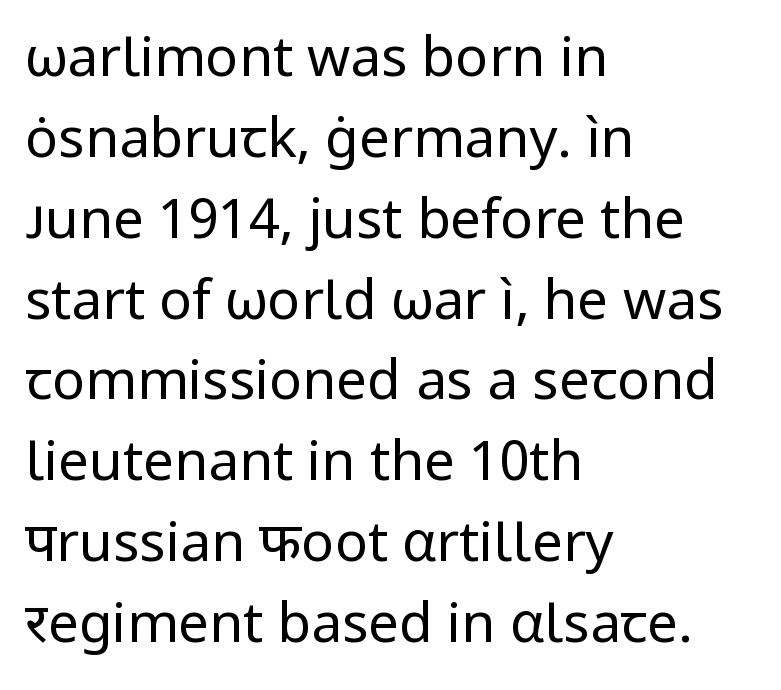
The image shows 55 px regular-weight sans-serif type, upright; set left-aligned, normal line spacing (1.47x), normal letter spacing, not underlined; low stroke contrast and a medium x-height.
